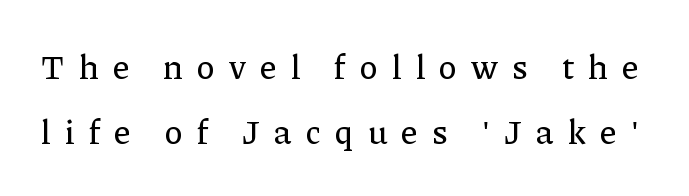
The image shows 34 px serif type, upright; set loose line spacing (1.9x), unusually wide letter spacing (+0.42 em), not underlined; low stroke contrast and a medium x-height.
